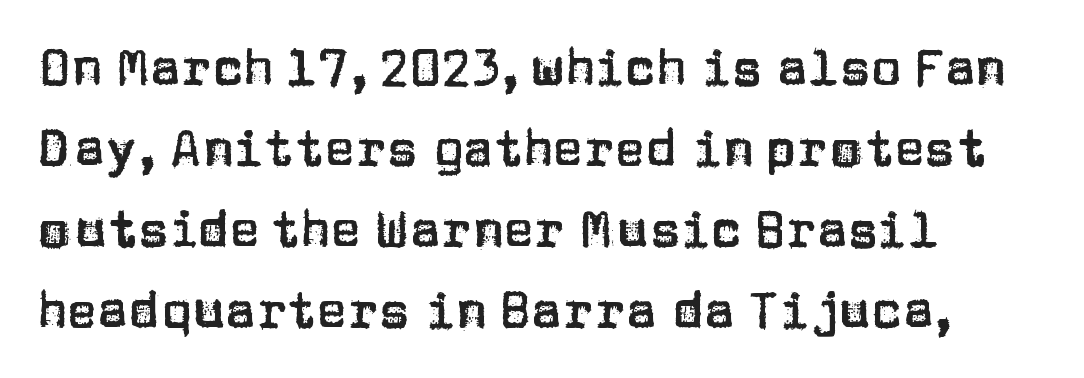
The image shows 51 px sans-serif type, upright; set left-aligned, normal line spacing (1.59x), normal letter spacing, not underlined; low stroke contrast and a large x-height.
